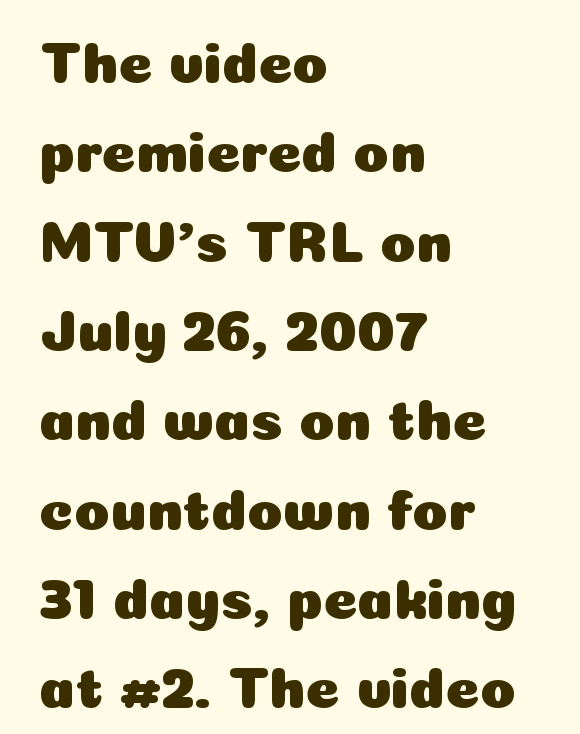
{"serif": "no", "italic": "no", "width": "normal", "stroke_contrast": "low", "x_height": "medium", "monospaced": "no", "underline": "no", "align": "left", "line_spacing": "normal", "line_spacing_ratio": 1.54, "letter_spacing": "normal", "letter_spacing_em": 0.0, "glyph_px": 58}
